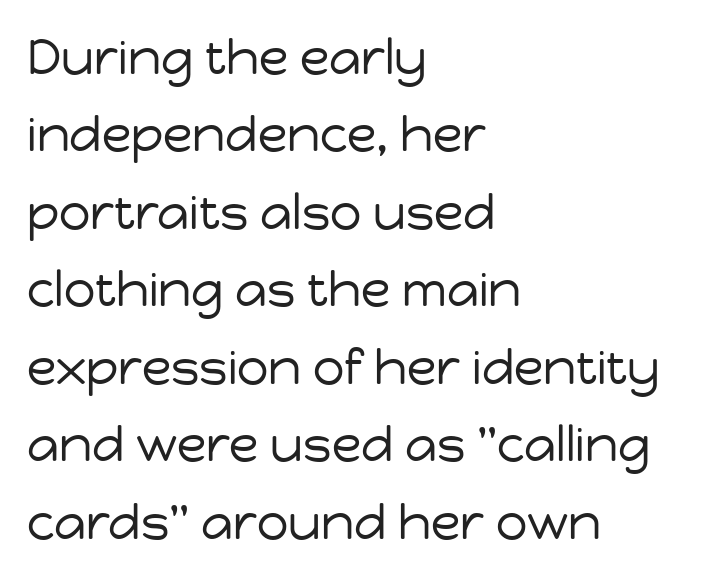
Q: Is the text bold? A: No.
Q: Is the text italic (slanted)? A: No, it is upright.
Q: Is the typeface a serif or a sans-serif typeface? A: Sans-serif.
Q: Is the text underlined? A: No.
Q: How is the paragraph aligned? A: Left-aligned.
Q: Is the spacing between letters normal or unusually wide? A: Normal.
Q: Is the spacing between lines tight, normal or loose? A: Normal.
Q: Width (condensed, normal, or wide)? A: Normal.
Q: Stroke contrast? A: Low.
Q: x-height? A: Medium.
Q: Monospaced? A: No.
